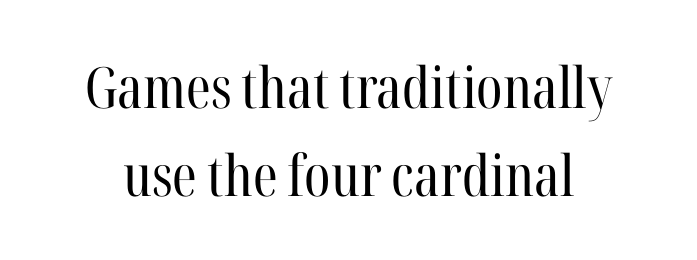
The image shows 57 px regular-weight, condensed serif type, upright; set normal line spacing (1.54x), normal letter spacing, not underlined; high stroke contrast and a medium x-height.
